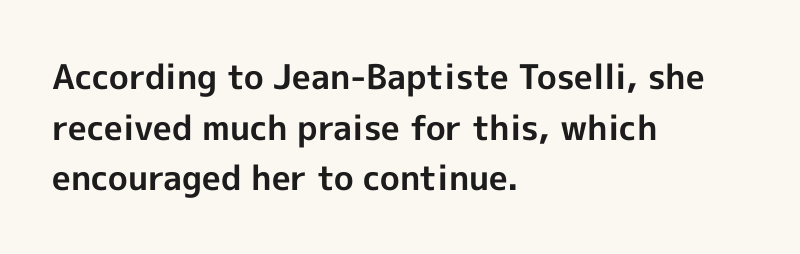
Honestly, there is no underline to notice here at all. Is there much room between lines? A standard amount, neither cramped nor airy. Spacing verdict: proportional, widths tailored to each character. The type is set solid horizontally, with unmodified tracking. Is this a sans? Yes — the strokes have no serifs. Students, this is bold: see how much ink each stroke carries.
